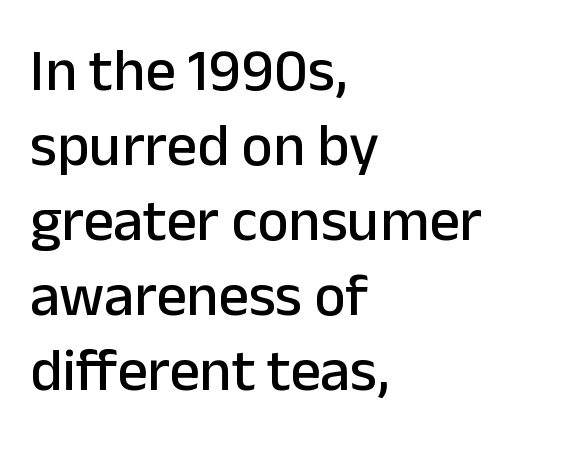
The line-height multiplier appears to be the usual default. Spacing verdict: proportional, widths tailored to each character. Every row of glyphs begins at an identical x-position on the left. These lines were composed using upright roman letters. The type is set solid horizontally, with unmodified tracking.
